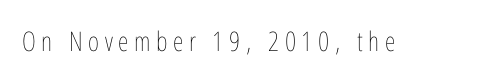
{"italic": "no", "bold": "no", "underline": "no", "letter_spacing": "wide", "letter_spacing_em": 0.21, "glyph_px": 27}
